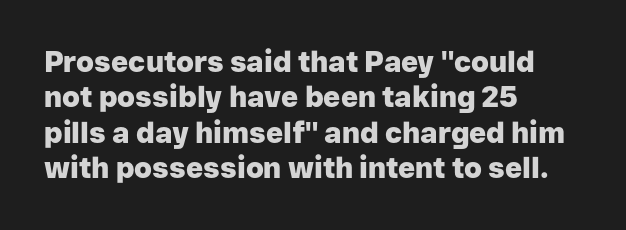
Typographically, this falls in the sans-serif category. Proportional: the letters do not fall into vertical columns. The space beneath each line is pristine and unruled. The rendering anchors every line to the left-hand side. The letters stand straight up with perfectly vertical stems.
